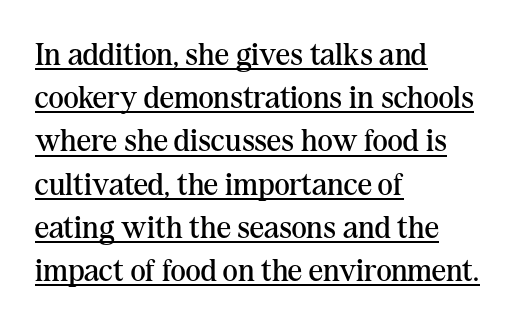
{"serif": "yes", "italic": "no", "bold": "no", "weight": "regular", "width": "normal", "stroke_contrast": "medium", "x_height": "medium", "monospaced": "no", "underline": "yes", "align": "left", "line_spacing": "normal", "line_spacing_ratio": 1.35, "letter_spacing": "normal", "letter_spacing_em": 0.0, "glyph_px": 32}
